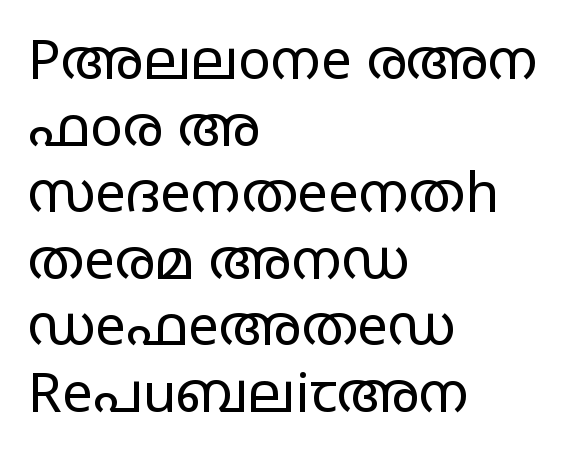
{"serif": "no", "italic": "no", "bold": "no", "weight": "regular", "width": "wide", "stroke_contrast": "low", "x_height": "large", "monospaced": "no", "underline": "no", "align": "left", "line_spacing_ratio": 1.21, "letter_spacing": "normal", "letter_spacing_em": 0.0, "glyph_px": 55}
